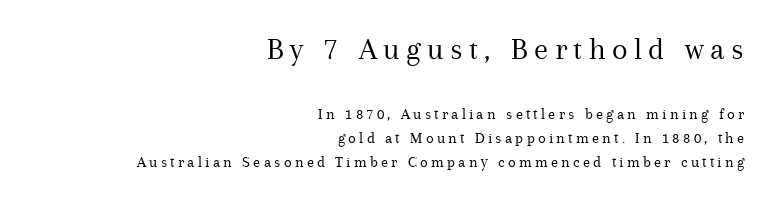
The image shows 32 px regular-weight serif type, upright; set right-aligned, normal line spacing (1.51x), unusually wide letter spacing (+0.2 em), not underlined; the first (top) block is 2.0x larger; medium stroke contrast and a medium x-height.
